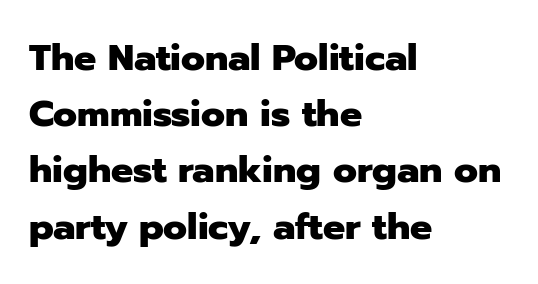
The image shows 37 px heavy sans-serif type, upright; set left-aligned, normal line spacing (1.52x), normal letter spacing, not underlined; low stroke contrast and a medium x-height.
